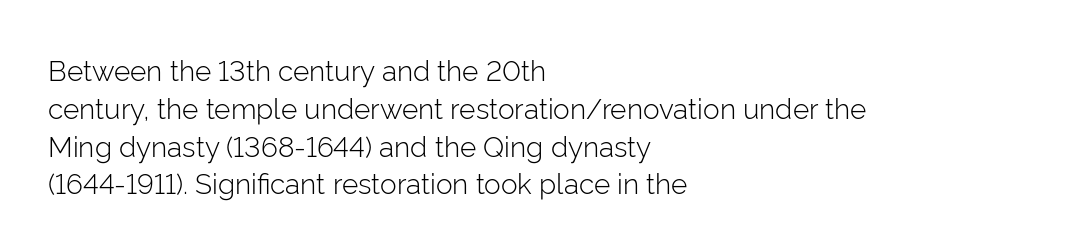
{"serif": "no", "italic": "no", "bold": "no", "weight": "light", "width": "normal", "stroke_contrast": "low", "x_height": "medium", "monospaced": "no", "underline": "no", "align": "left", "line_spacing": "normal", "line_spacing_ratio": 1.35, "letter_spacing": "normal", "letter_spacing_em": 0.0, "glyph_px": 28}
